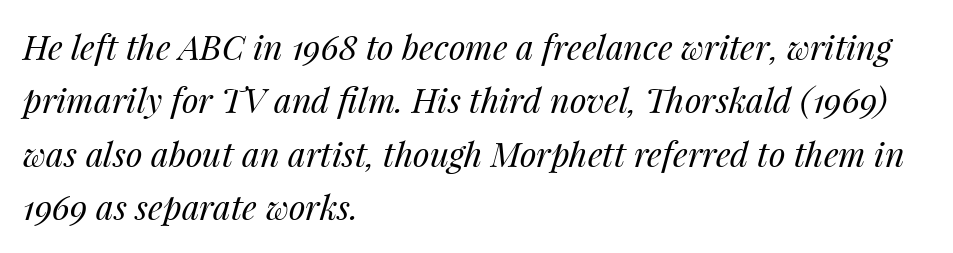
The image shows 34 px regular-weight type, italic (leaning right); set left-aligned, normal line spacing (1.57x), normal letter spacing, not underlined; medium stroke contrast and a medium x-height.
